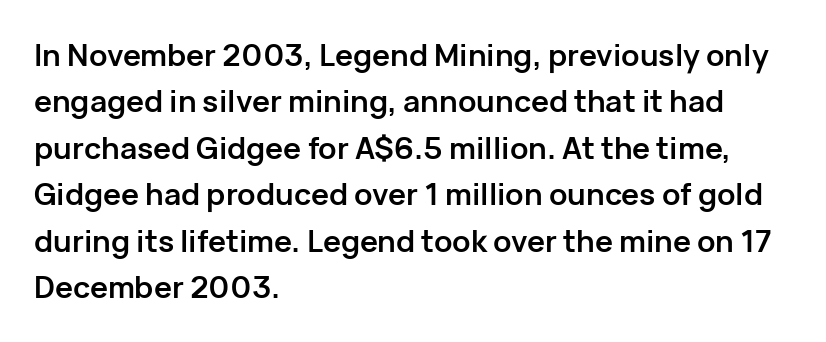
{"serif": "no", "italic": "no", "bold": "yes", "weight": "semibold", "width": "normal", "stroke_contrast": "low", "x_height": "medium", "monospaced": "no", "underline": "no", "align": "left", "line_spacing": "normal", "line_spacing_ratio": 1.55, "letter_spacing": "normal", "letter_spacing_em": 0.0, "glyph_px": 30}
